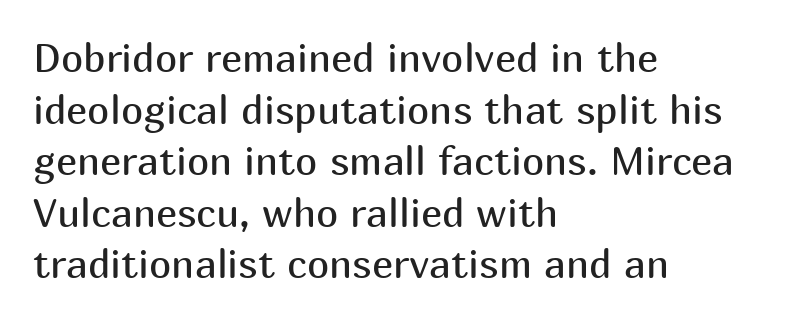
The image shows 40 px regular-weight sans-serif type, upright; set left-aligned, normal line spacing (1.29x), normal letter spacing, not underlined; medium stroke contrast and a medium x-height.
